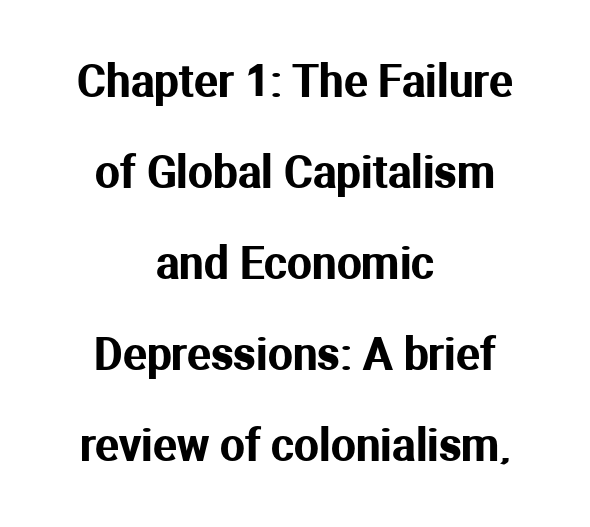
The image shows 44 px sans-serif type, upright; set centered, loose line spacing (2.07x), normal letter spacing, not underlined; medium stroke contrast and a medium x-height.
